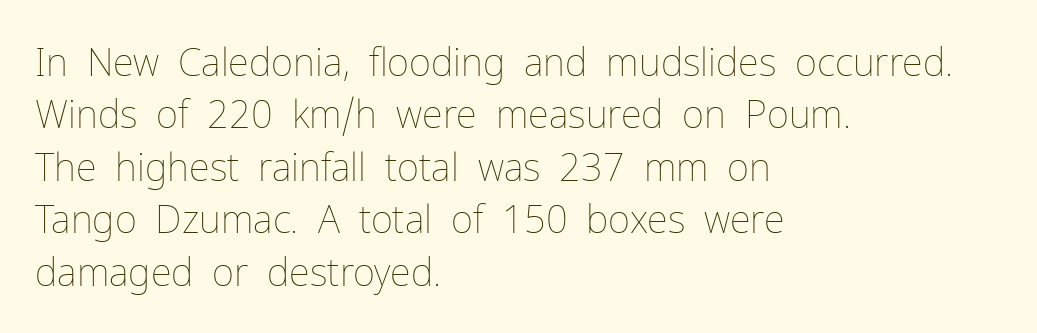
Q: Is the text bold? A: No.
Q: Is the text italic (slanted)? A: No, it is upright.
Q: Is the text underlined? A: No.
Q: How is the paragraph aligned? A: Left-aligned.
Q: Is the spacing between letters normal or unusually wide? A: Normal.
Q: Is the spacing between lines tight, normal or loose? A: Normal.
Q: Width (condensed, normal, or wide)? A: Normal.
Q: Stroke contrast? A: Low.
Q: x-height? A: Medium.
Q: Monospaced? A: No.
